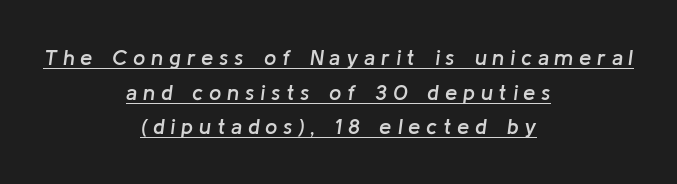
The image shows 22 px text type, italic (leaning right); set centered, normal line spacing (1.57x), unusually wide letter spacing (+0.26 em), underlined.
